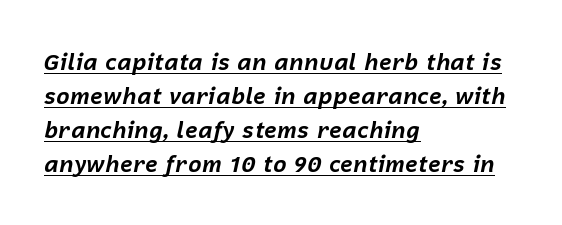
{"italic": "yes", "lean": "right", "slant_degrees": 12, "bold": "yes", "underline": "yes", "align": "left", "line_spacing": "normal", "line_spacing_ratio": 1.48, "letter_spacing": "normal", "letter_spacing_em": 0.0, "glyph_px": 23}
